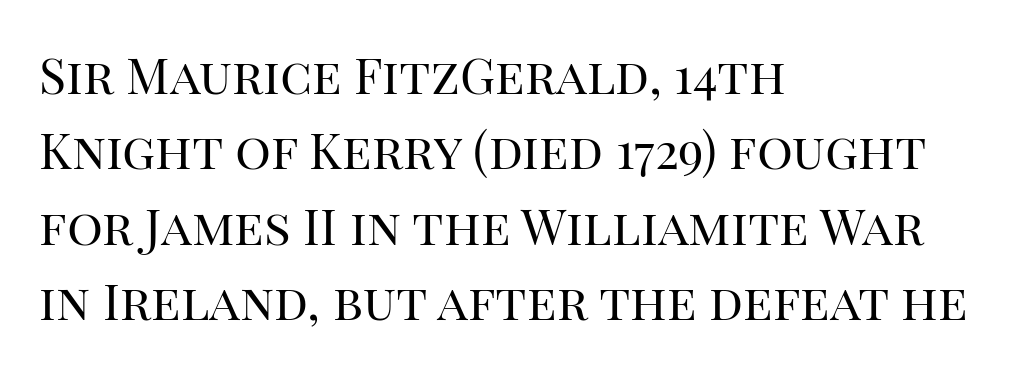
The image shows 50 px regular-weight serif type, upright; set left-aligned, normal line spacing (1.51x), normal letter spacing, not underlined; high stroke contrast and a large x-height.
